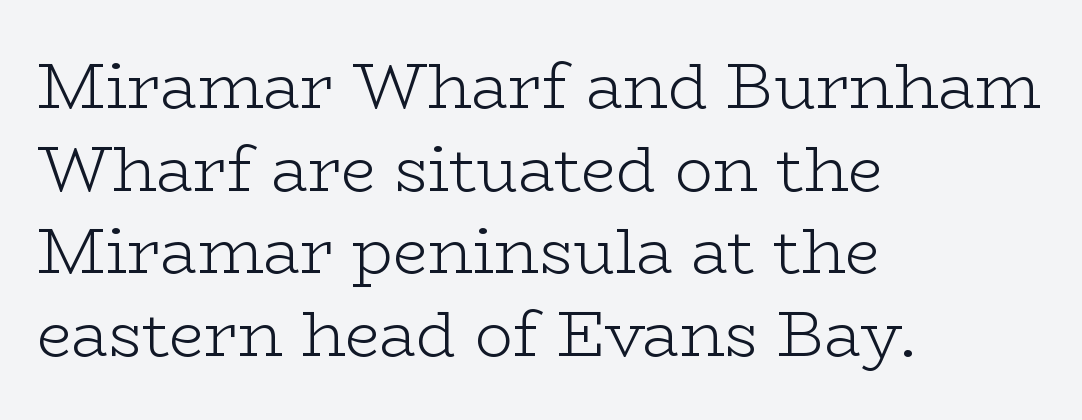
Q: Is the text bold? A: No.
Q: Is the text italic (slanted)? A: No, it is upright.
Q: Is the typeface a serif or a sans-serif typeface? A: Serif.
Q: Is the text underlined? A: No.
Q: How is the paragraph aligned? A: Left-aligned.
Q: Is the spacing between letters normal or unusually wide? A: Normal.
Q: Is the spacing between lines tight, normal or loose? A: Normal.
Q: Width (condensed, normal, or wide)? A: Wide.
Q: Stroke contrast? A: Low.
Q: x-height? A: Medium.
Q: Monospaced? A: No.
